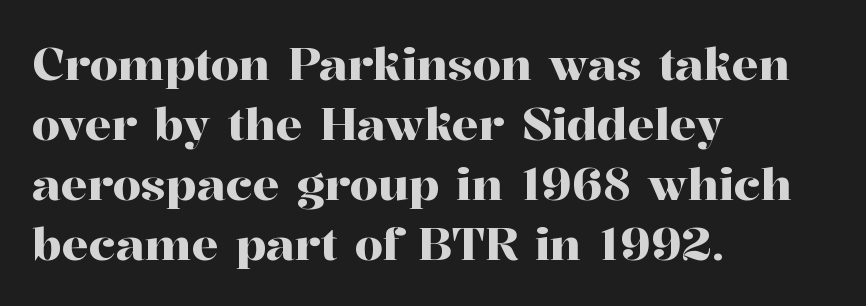
The image shows 45 px serif type, upright; set left-aligned, normal line spacing (1.33x), normal letter spacing, not underlined; high stroke contrast and a medium x-height.
